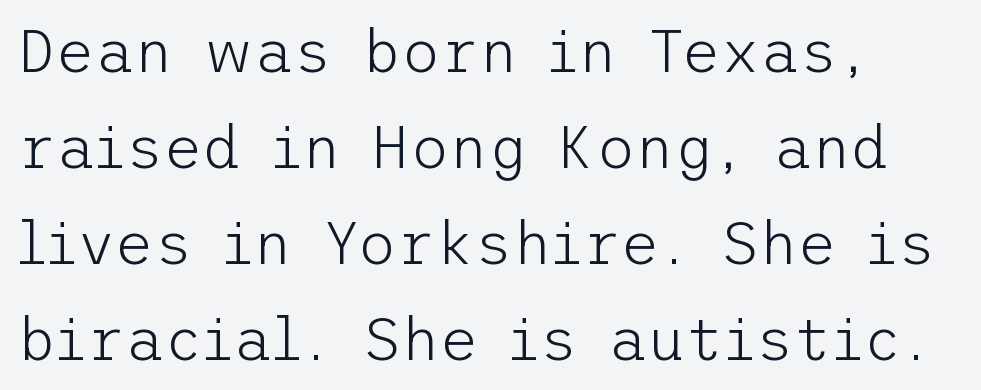
Q: Is the text bold? A: No.
Q: Is the text italic (slanted)? A: No, it is upright.
Q: Is the typeface a serif or a sans-serif typeface? A: Sans-serif.
Q: Is the text underlined? A: No.
Q: How is the paragraph aligned? A: Left-aligned.
Q: Is the spacing between letters normal or unusually wide? A: Normal.
Q: Is the spacing between lines tight, normal or loose? A: Normal.
Q: Width (condensed, normal, or wide)? A: Normal.
Q: Stroke contrast? A: Low.
Q: x-height? A: Medium.
